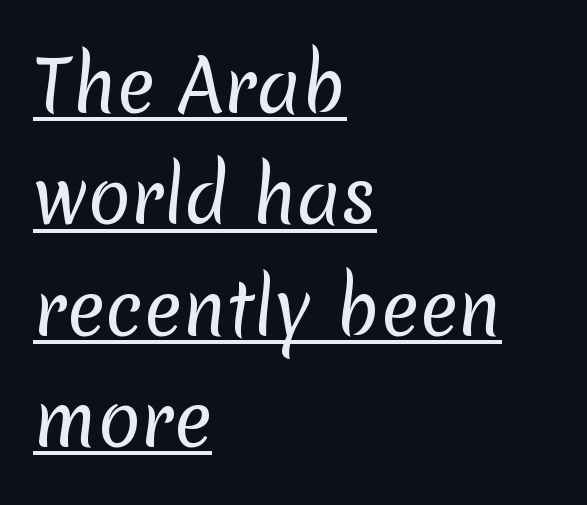
Q: Is the text bold? A: No.
Q: Is the typeface a serif or a sans-serif typeface? A: Sans-serif.
Q: Is the text underlined? A: Yes.
Q: How is the paragraph aligned? A: Left-aligned.
Q: Is the spacing between letters normal or unusually wide? A: Normal.
Q: Is the spacing between lines tight, normal or loose? A: Normal.
Q: Width (condensed, normal, or wide)? A: Normal.
Q: Stroke contrast? A: Low.
Q: x-height? A: Medium.
Q: Monospaced? A: No.
